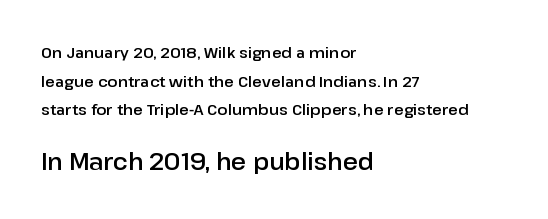
The image shows 23 px text type, upright; set left-aligned, loose line spacing (1.91x), normal letter spacing, not underlined; the second (bottom) block is 1.53x larger.
